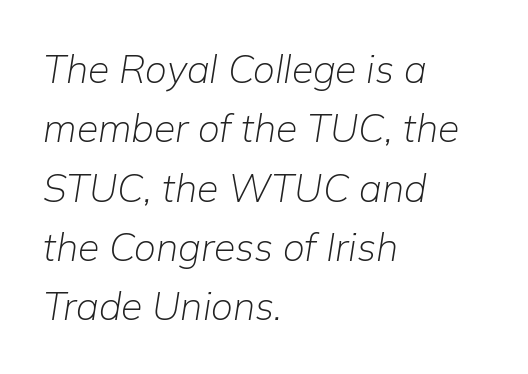
{"italic": "yes", "lean": "right", "slant_degrees": 9, "bold": "no", "weight": "light", "width": "normal", "stroke_contrast": "low", "x_height": "medium", "monospaced": "no", "underline": "no", "align": "left", "line_spacing": "normal", "line_spacing_ratio": 1.52, "letter_spacing": "normal", "letter_spacing_em": 0.0, "glyph_px": 39}
